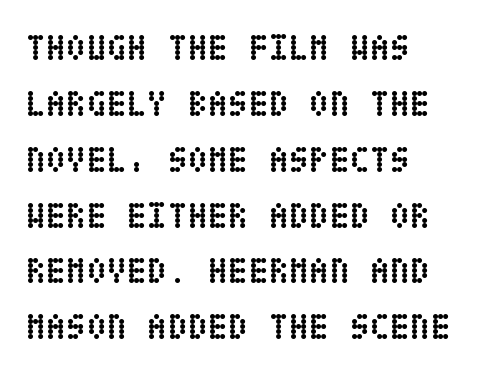
The image shows 37 px semibold, condensed type, upright; set left-aligned, normal line spacing (1.51x), normal letter spacing, not underlined; low stroke contrast and a large x-height.
